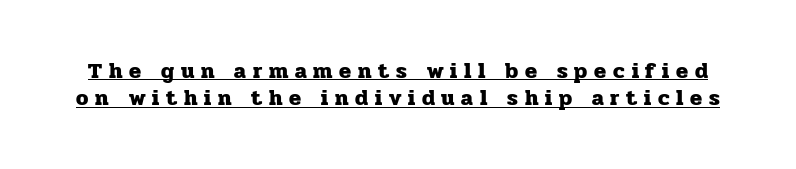
Q: Is the text bold? A: Yes.
Q: Is the text italic (slanted)? A: No, it is upright.
Q: Is the text underlined? A: Yes.
Q: Is the spacing between letters normal or unusually wide? A: Unusually wide.
Q: Is the spacing between lines tight, normal or loose? A: Normal.
